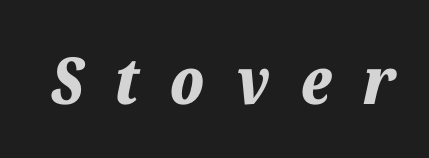
Strong, thick strokes mark this as bold type. You could only call the tracking loose — the letters float apart. Is this a fixed-width face? No — the glyphs have proportional, varying widths. Any mark beneath the type? The region is blank.
